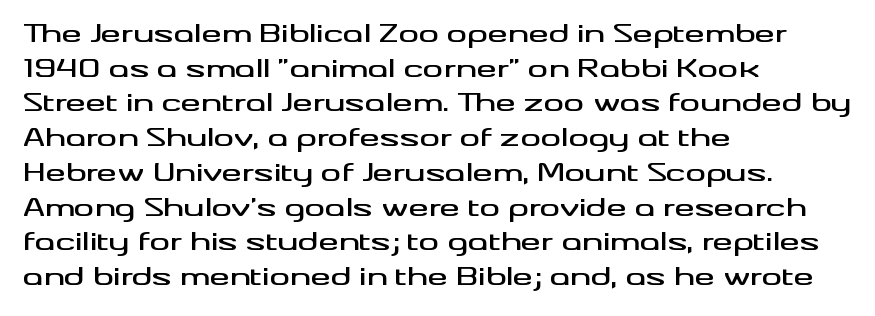
{"italic": "no", "underline": "no", "align": "left", "line_spacing": "normal", "line_spacing_ratio": 1.39, "letter_spacing": "normal", "letter_spacing_em": 0.0, "glyph_px": 25}
